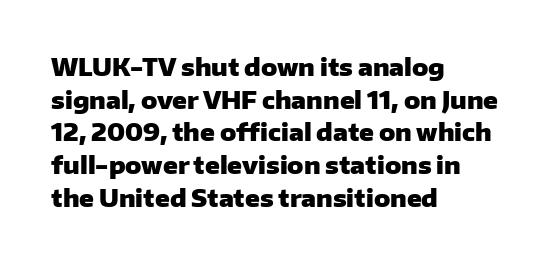
The rendering uses a moderate line-height, typical for paragraphs. The typography opts for an upright posture over an oblique one. Each word holds together tightly as a unit, with standard inter-letter gaps. Left-aligned paragraph, ragged on the right. The sample has been set heavy, in full bold. The string is rendered with underlining switched off.
